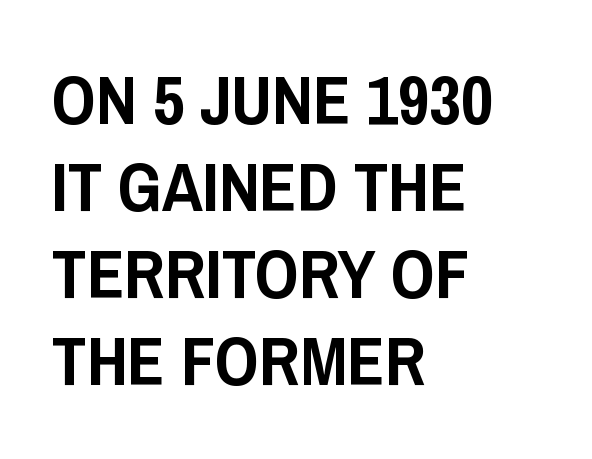
The image shows 69 px condensed sans-serif type, upright; set left-aligned, normal line spacing (1.26x), normal letter spacing, not underlined; low stroke contrast and a large x-height.
